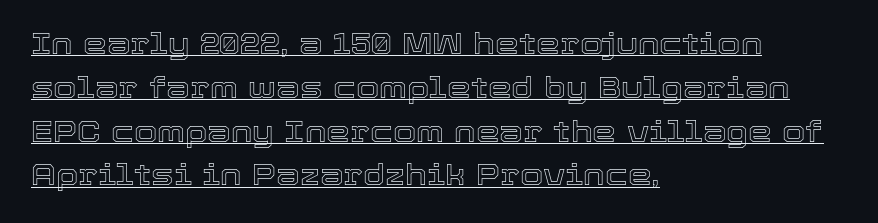
Q: Is the text italic (slanted)? A: No, it is upright.
Q: Is the text underlined? A: Yes.
Q: How is the paragraph aligned? A: Left-aligned.
Q: Is the spacing between letters normal or unusually wide? A: Normal.
Q: Is the spacing between lines tight, normal or loose? A: Normal.
Q: Width (condensed, normal, or wide)? A: Normal.
Q: x-height? A: Medium.
Q: Monospaced? A: No.
